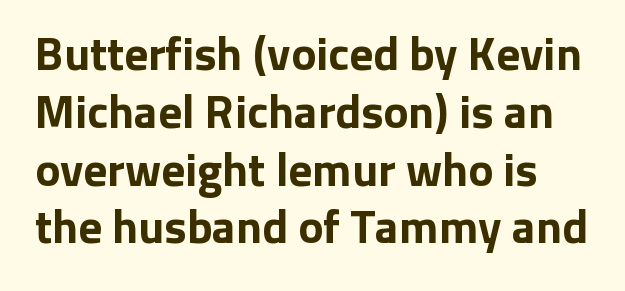
Q: Is the text bold? A: Yes.
Q: Is the text italic (slanted)? A: No, it is upright.
Q: Is the typeface a serif or a sans-serif typeface? A: Sans-serif.
Q: Is the text underlined? A: No.
Q: Is the spacing between letters normal or unusually wide? A: Normal.
Q: Width (condensed, normal, or wide)? A: Normal.
Q: Stroke contrast? A: Low.
Q: x-height? A: Medium.
Q: Monospaced? A: No.
